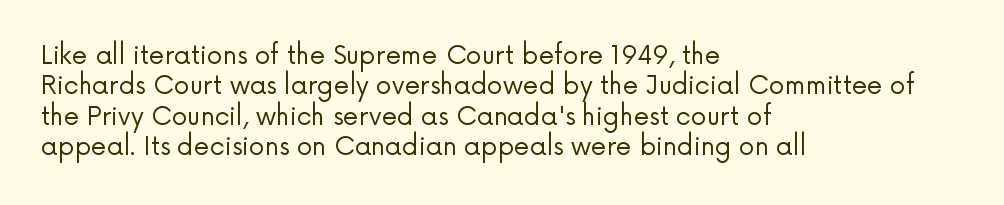
{"italic": "no", "bold": "no", "underline": "no", "align": "left", "line_spacing_ratio": 1.22, "letter_spacing": "normal", "letter_spacing_em": 0.0, "glyph_px": 25}
